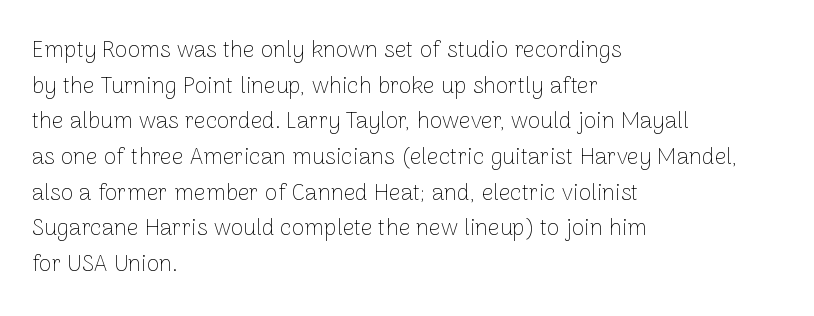
Baseline-to-baseline distance is the conventional proportion of letter height. The passage is arranged the way most books set body copy — flush left. The glyphs are unaccompanied by any horizontal stroke below them. The gaps between neighbouring characters are ordinary and unremarkable.
